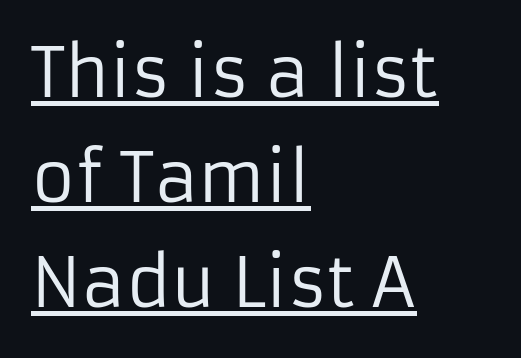
The image shows 67 px regular-weight sans-serif type, upright; set left-aligned, normal line spacing (1.57x), normal letter spacing, underlined; low stroke contrast and a medium x-height.
